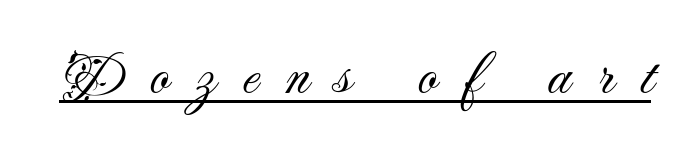
Q: Is the text bold? A: No.
Q: Is the text italic (slanted)? A: Yes.
Q: Is the typeface a serif or a sans-serif typeface? A: Sans-serif.
Q: Is the text underlined? A: Yes.
Q: Is the spacing between letters normal or unusually wide? A: Unusually wide.
Q: Width (condensed, normal, or wide)? A: Normal.
Q: Stroke contrast? A: Medium.
Q: x-height? A: Small.
Q: Monospaced? A: No.
